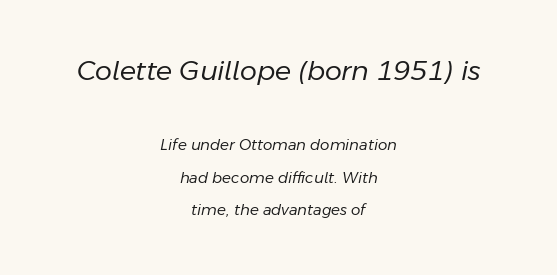
Alignment: centered. The type is set solid horizontally, with unmodified tracking. In this sample the first text group is rendered at the bigger scale. Regarding leading, the lines here are spaced well apart. No chunkiness to these letters — they're not bold. If you drew a line through each stem, it would be angled.
